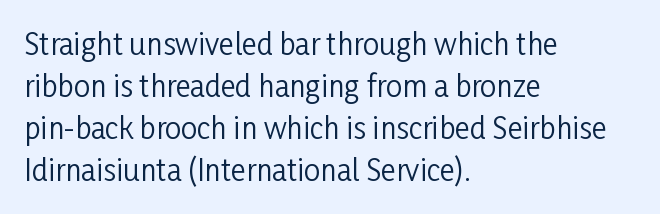
{"serif": "no", "italic": "no", "bold": "no", "weight": "regular", "width": "condensed", "stroke_contrast": "low", "x_height": "medium", "monospaced": "no", "underline": "no", "align": "left", "line_spacing": "normal", "line_spacing_ratio": 1.45, "letter_spacing": "normal", "letter_spacing_em": 0.0, "glyph_px": 29}
